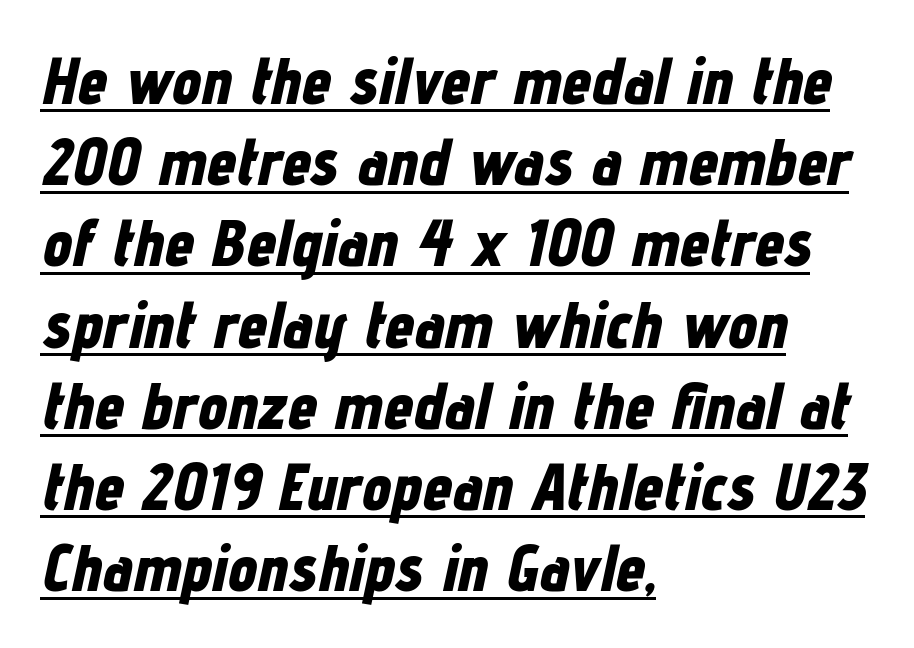
Q: Is the text bold? A: Yes.
Q: Is the text italic (slanted)? A: Yes, it leans right by about 12 degrees.
Q: Is the text underlined? A: Yes.
Q: How is the paragraph aligned? A: Left-aligned.
Q: Is the spacing between letters normal or unusually wide? A: Normal.
Q: Width (condensed, normal, or wide)? A: Condensed.
Q: Stroke contrast? A: Low.
Q: x-height? A: Medium.
Q: Monospaced? A: No.
